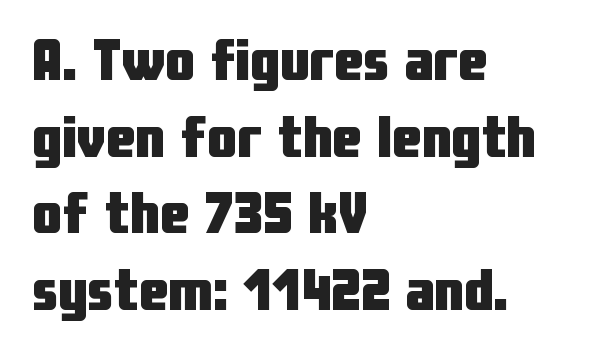
Unmarked baselines from the first word to the last. No extra tracking has been applied to these lines. Baseline-to-baseline distance is the conventional proportion of letter height. Character widths vary here, with narrow letters taking less room than wide ones. A student would call this left alignment; a typographer would say flush left, rag right.
